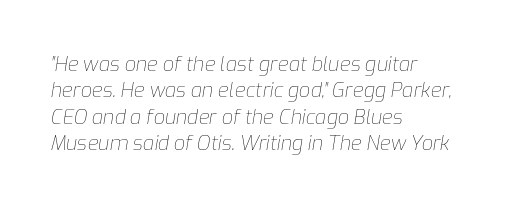
{"italic": "yes", "lean": "right", "slant_degrees": 9, "bold": "no", "underline": "no", "align": "left", "line_spacing": "normal", "line_spacing_ratio": 1.32, "letter_spacing": "normal", "letter_spacing_em": 0.0, "glyph_px": 20}
